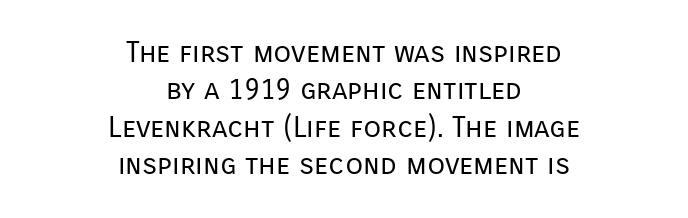
Type without underlining. The line texture is even and compact thanks to regular tracking. In terms of letterform style, serifs are entirely absent. These lines are rendered in a variable-pitch font.
